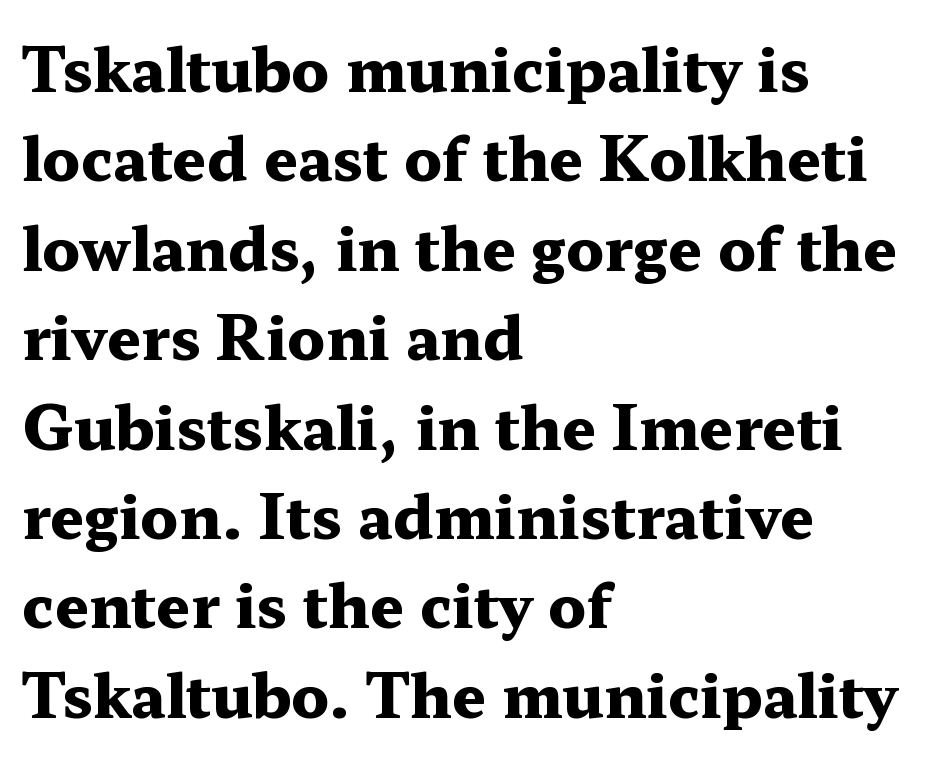
The image shows 60 px heavy, wide serif type, upright; set left-aligned, normal line spacing (1.49x), normal letter spacing, not underlined; medium stroke contrast and a medium x-height.
